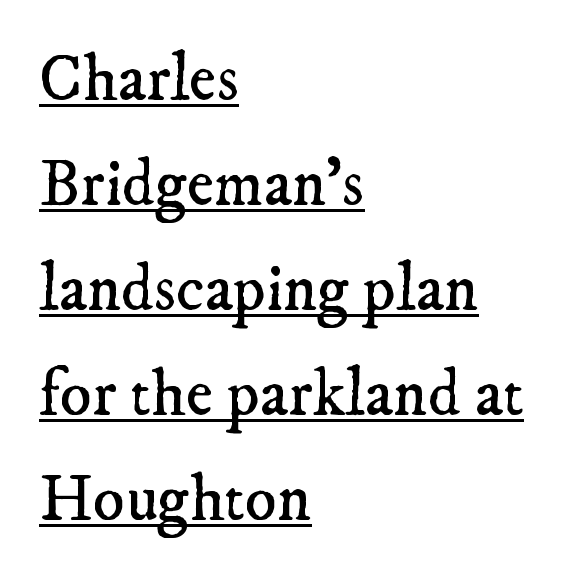
The image shows 66 px regular-weight serif type; set left-aligned, normal line spacing (1.59x), normal letter spacing, underlined; low stroke contrast and a small x-height.
